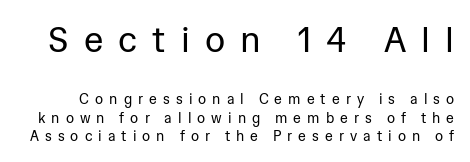
The image shows 35 px regular-weight sans-serif type, upright; set normal line spacing (1.3x), unusually wide letter spacing (+0.43 em), not underlined; the first (top) block is 2.5x larger; low stroke contrast and a medium x-height.
